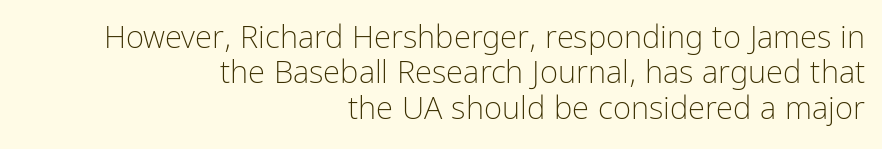
{"serif": "no", "italic": "no", "bold": "no", "weight": "light", "width": "condensed", "stroke_contrast": "low", "x_height": "medium", "monospaced": "no", "underline": "no", "align": "right", "line_spacing": "tight", "line_spacing_ratio": 1.14, "letter_spacing": "normal", "letter_spacing_em": 0.0, "glyph_px": 31}
